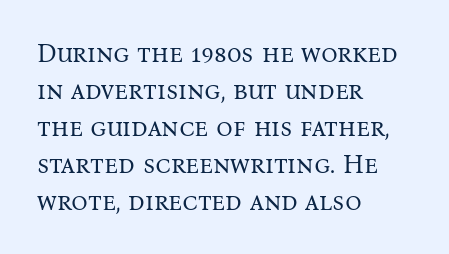
Rule under the text: the space is simply empty. The tracking reads as untouched default to a designer's eye. Compared with a typical body face, this is equally light or lighter still. A student would call this left alignment; a typographer would say flush left, rag right. The rows are spaced the way most documents space them.
